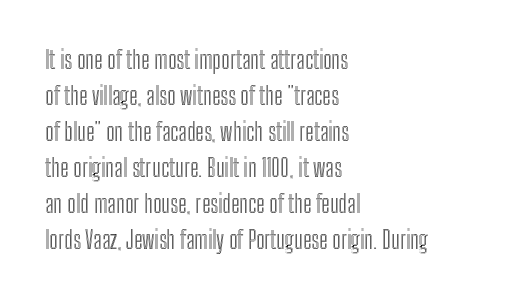
You can tell it's not italic because the verticals are truly vertical. Whoever set this chose a conventional vertical rhythm. The line texture is even and compact thanks to regular tracking. Each row of text sits above clean, open space.
